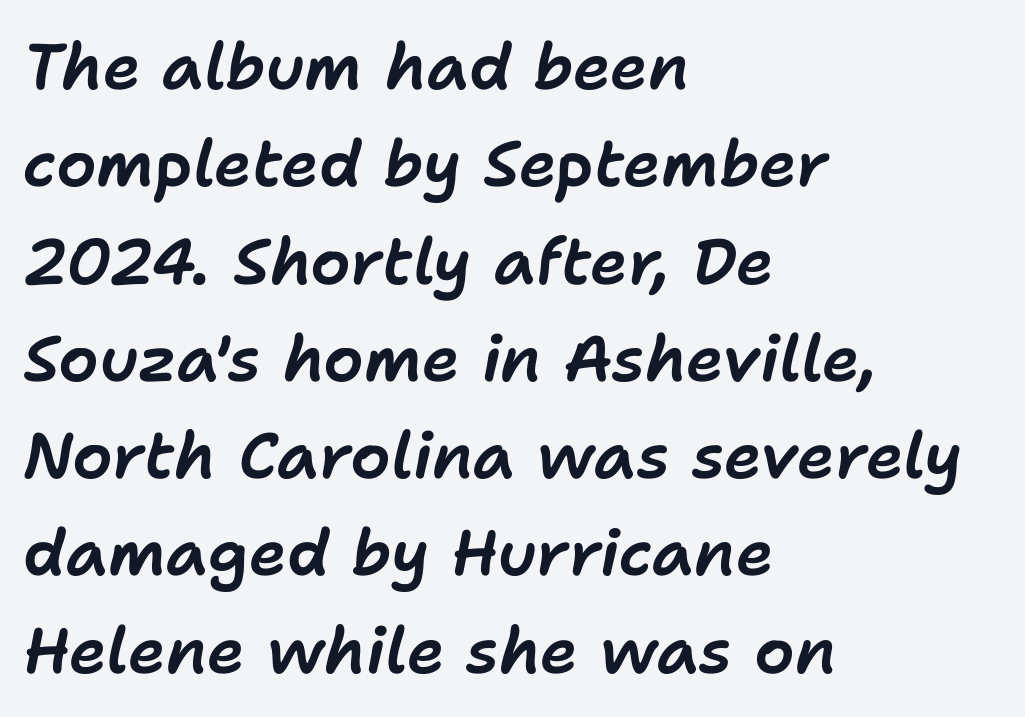
Q: Is the text italic (slanted)? A: Yes, it leans right by about 11 degrees.
Q: Is the text underlined? A: No.
Q: How is the paragraph aligned? A: Left-aligned.
Q: Is the spacing between letters normal or unusually wide? A: Normal.
Q: Is the spacing between lines tight, normal or loose? A: Normal.
Q: Width (condensed, normal, or wide)? A: Normal.
Q: Stroke contrast? A: Low.
Q: x-height? A: Medium.
Q: Monospaced? A: No.
